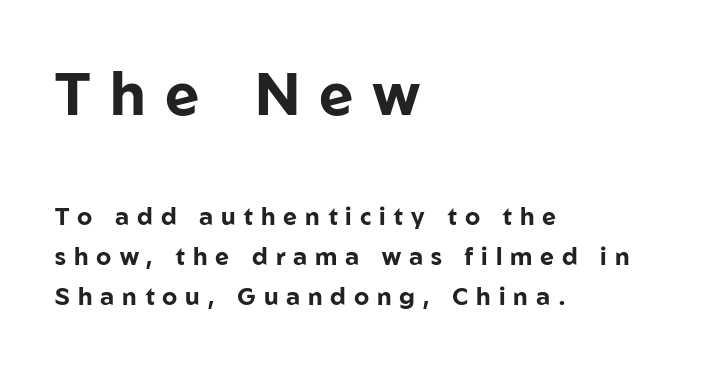
Compared with a centered layout, this one pins lines to the left instead. Chunky letters — that's bold for sure. Do the characters align in a grid? No, the font is proportional. These lines sit exactly where default settings would place them. Bigger letters appear in the top chunk; the bottom chunk is reduced. The axis of the letterforms is exactly vertical.
